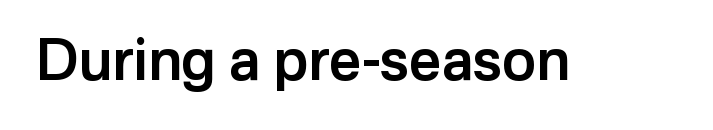
{"serif": "no", "italic": "no", "bold": "semi", "weight": "semibold", "width": "normal", "stroke_contrast": "low", "x_height": "medium", "monospaced": "no", "underline": "no", "letter_spacing": "normal", "letter_spacing_em": 0.0, "glyph_px": 57}
